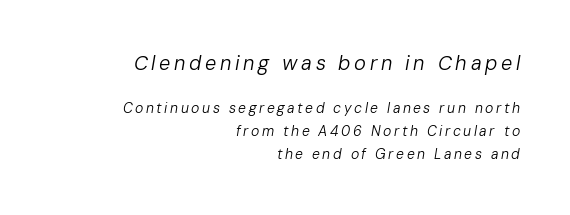
Q: Is the text bold? A: No.
Q: Is the text italic (slanted)? A: Yes, it leans right by about 10 degrees.
Q: Is the text underlined? A: No.
Q: How is the paragraph aligned? A: Right-aligned.
Q: Is the spacing between lines tight, normal or loose? A: Normal.
Q: Which block of text is set in a larger size, the first (top) or the second (bottom)? A: The first (top) one.
